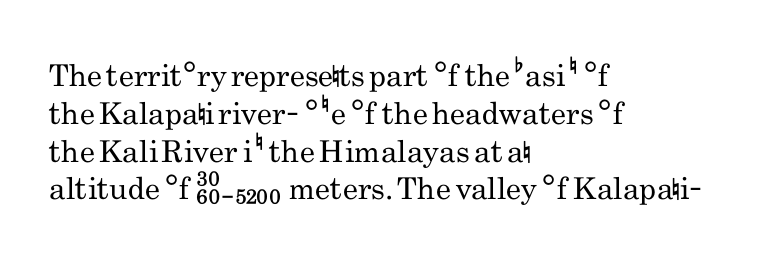
The image shows 30 px regular-weight, condensed sans-serif type, upright; set left-aligned, normal line spacing (1.26x), normal letter spacing, not underlined; low stroke contrast and a small x-height.
